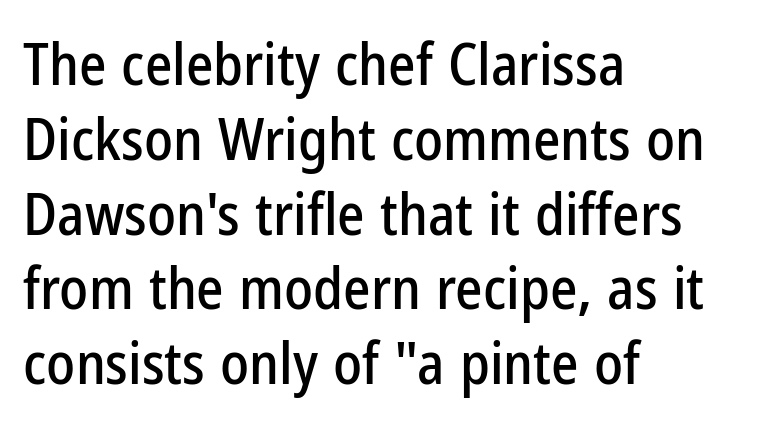
The image shows 58 px condensed sans-serif type, upright; set left-aligned, normal line spacing (1.29x), normal letter spacing, not underlined; low stroke contrast and a medium x-height.
